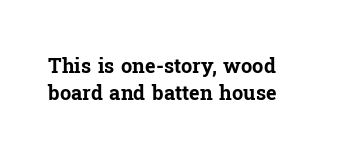
The typography opts for an upright posture over an oblique one. A classic flush-left, rag-right setting is used for this passage. Words appear dense and cohesive because spacing is normal. A full-strength bold gives these letters their thick strokes. Rule under the text: the space is simply empty.
